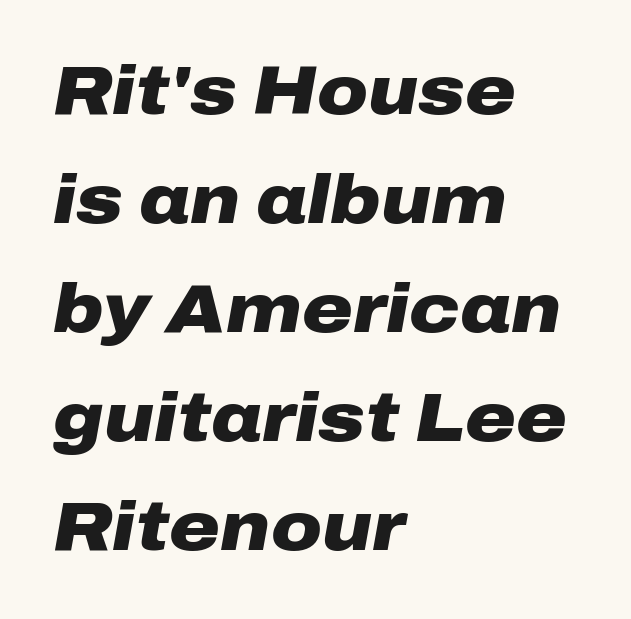
The image shows 69 px heavy, wide type, italic (leaning right); set left-aligned, normal line spacing (1.58x), normal letter spacing, not underlined; low stroke contrast and a medium x-height.
